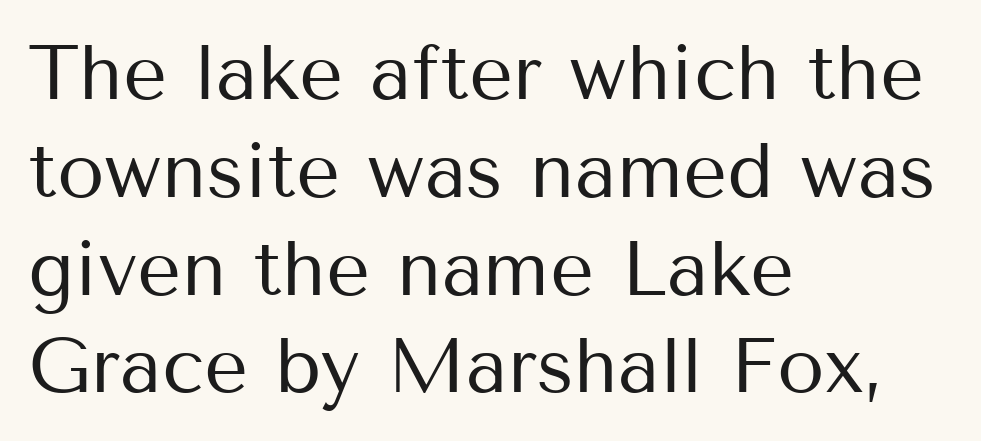
{"serif": "no", "italic": "no", "bold": "no", "weight": "regular", "width": "normal", "stroke_contrast": "medium", "x_height": "medium", "monospaced": "no", "underline": "no", "align": "left", "line_spacing": "normal", "line_spacing_ratio": 1.27, "letter_spacing": "normal", "letter_spacing_em": 0.0, "glyph_px": 77}
